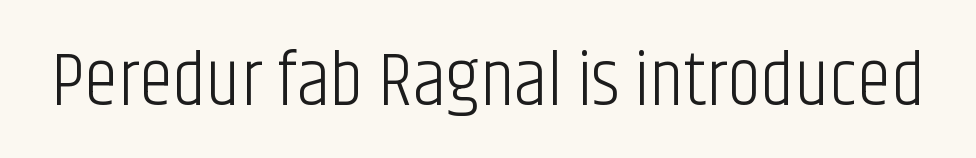
Ascenders rise straight up at ninety degrees. Typographically, this falls in the sans-serif category. Descender tails drop into unmarked territory. These lines are rendered in a variable-pitch font. Each word holds together tightly as a unit, with standard inter-letter gaps.
